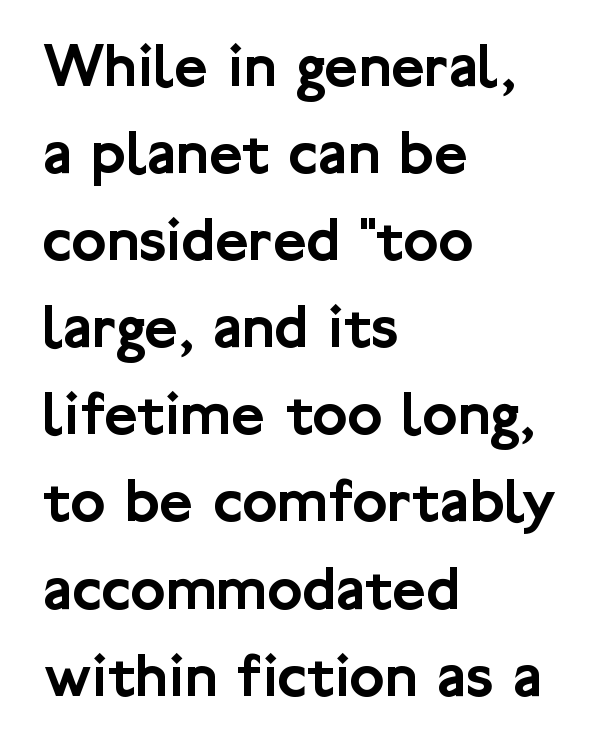
Q: Is the text italic (slanted)? A: No, it is upright.
Q: Is the typeface a serif or a sans-serif typeface? A: Sans-serif.
Q: Is the text underlined? A: No.
Q: How is the paragraph aligned? A: Left-aligned.
Q: Is the spacing between letters normal or unusually wide? A: Normal.
Q: Is the spacing between lines tight, normal or loose? A: Normal.
Q: Width (condensed, normal, or wide)? A: Normal.
Q: Stroke contrast? A: Low.
Q: x-height? A: Medium.
Q: Monospaced? A: No.
